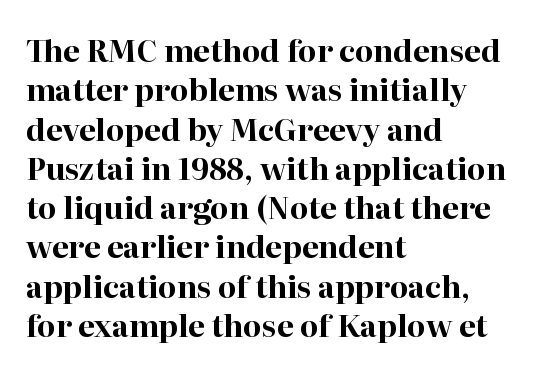
Q: Is the text bold? A: Yes.
Q: Is the text italic (slanted)? A: No, it is upright.
Q: Is the typeface a serif or a sans-serif typeface? A: Serif.
Q: Is the text underlined? A: No.
Q: How is the paragraph aligned? A: Left-aligned.
Q: Is the spacing between letters normal or unusually wide? A: Normal.
Q: Is the spacing between lines tight, normal or loose? A: Normal.
Q: Width (condensed, normal, or wide)? A: Normal.
Q: Stroke contrast? A: High.
Q: x-height? A: Medium.
Q: Monospaced? A: No.
